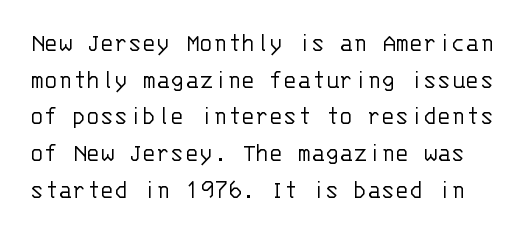
The image shows 26 px text type, upright; set normal line spacing (1.41x), normal letter spacing, not underlined.
